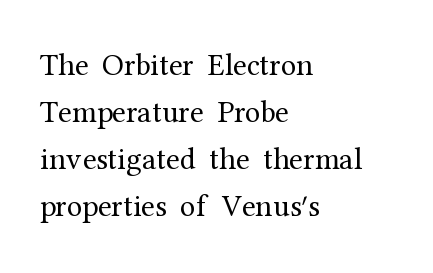
{"serif": "yes", "italic": "no", "bold": "no", "weight": "regular", "width": "normal", "stroke_contrast": "medium", "x_height": "medium", "monospaced": "no", "underline": "no", "align": "left", "line_spacing": "normal", "line_spacing_ratio": 1.52, "letter_spacing": "normal", "letter_spacing_em": 0.0, "glyph_px": 31}
